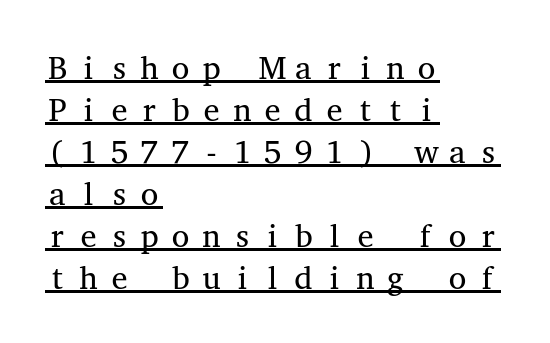
{"serif": "yes", "italic": "no", "bold": "no", "weight": "regular", "width": "wide", "stroke_contrast": "medium", "x_height": "medium", "monospaced": "yes", "underline": "yes", "align": "left", "line_spacing": "normal", "line_spacing_ratio": 1.31, "glyph_px": 32}
